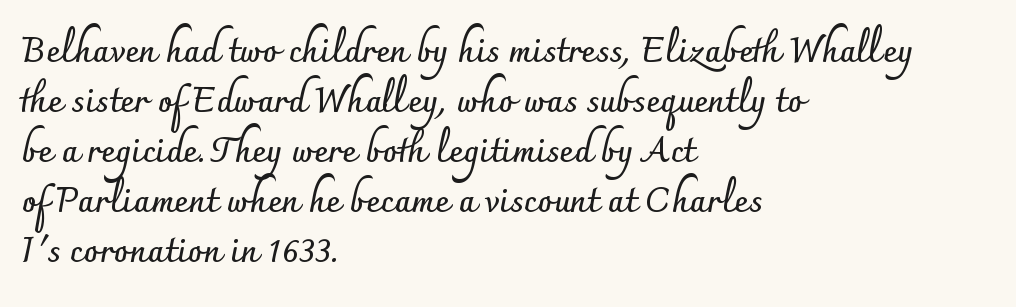
{"serif": "no", "bold": "yes", "weight": "semibold", "width": "normal", "stroke_contrast": "low", "x_height": "small", "monospaced": "no", "underline": "no", "align": "left", "line_spacing": "normal", "line_spacing_ratio": 1.47, "letter_spacing": "normal", "letter_spacing_em": 0.0, "glyph_px": 34}
